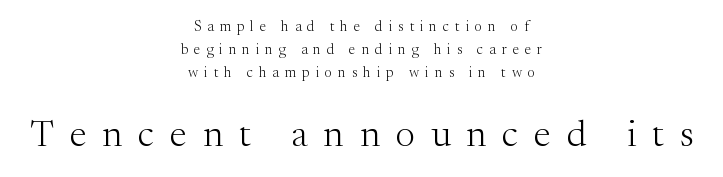
Q: Is the text bold? A: No.
Q: Is the text italic (slanted)? A: No, it is upright.
Q: Is the typeface a serif or a sans-serif typeface? A: Serif.
Q: Is the text underlined? A: No.
Q: How is the paragraph aligned? A: Centered.
Q: Is the spacing between letters normal or unusually wide? A: Unusually wide.
Q: Is the spacing between lines tight, normal or loose? A: Normal.
Q: Which block of text is set in a larger size, the first (top) or the second (bottom)? A: The second (bottom) one.
Q: Width (condensed, normal, or wide)? A: Normal.
Q: Stroke contrast? A: Medium.
Q: x-height? A: Medium.
Q: Monospaced? A: No.
